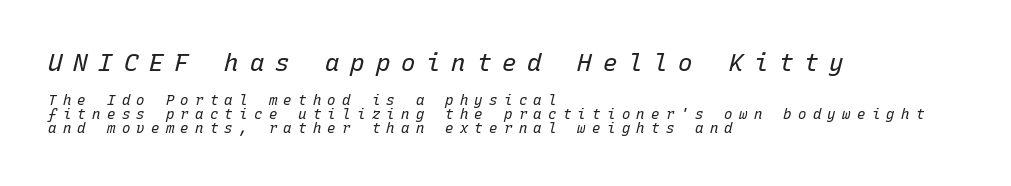
The image shows 24 px text type, italic (leaning right); set left-aligned, tight line spacing (1.0x), unusually wide letter spacing (+0.45 em), not underlined; the first (top) block is 1.71x larger.
